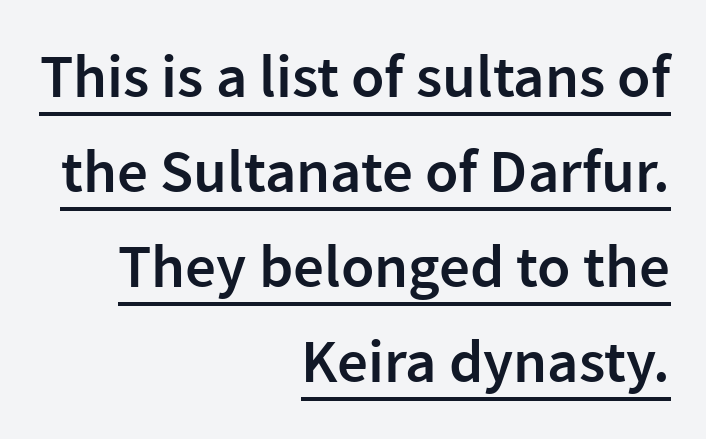
The image shows 61 px semibold sans-serif type, upright; set right-aligned, normal line spacing (1.56x), normal letter spacing, underlined; low stroke contrast and a medium x-height.
